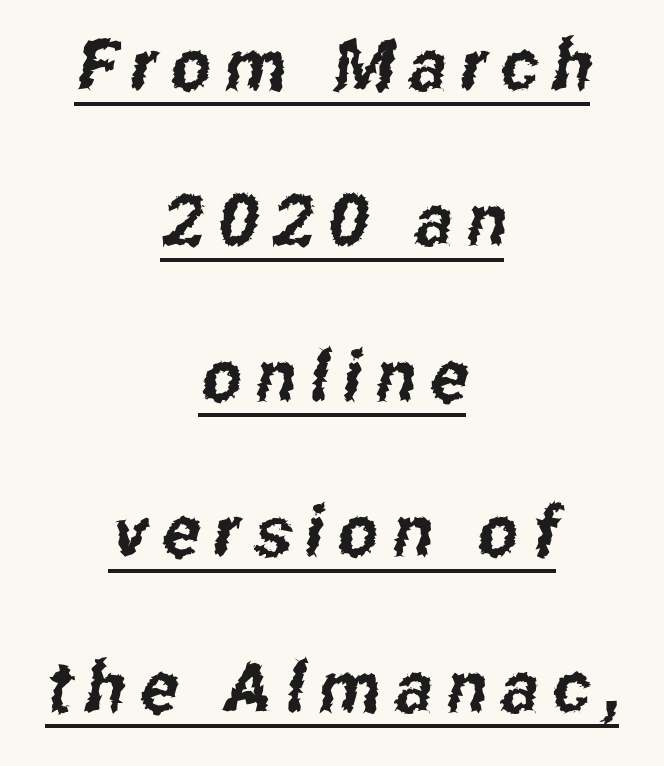
Q: Is the typeface a serif or a sans-serif typeface? A: Sans-serif.
Q: Is the text underlined? A: Yes.
Q: How is the paragraph aligned? A: Centered.
Q: Is the spacing between letters normal or unusually wide? A: Unusually wide.
Q: Is the spacing between lines tight, normal or loose? A: Loose.
Q: Width (condensed, normal, or wide)? A: Condensed.
Q: Stroke contrast? A: Low.
Q: x-height? A: Medium.
Q: Monospaced? A: No.
